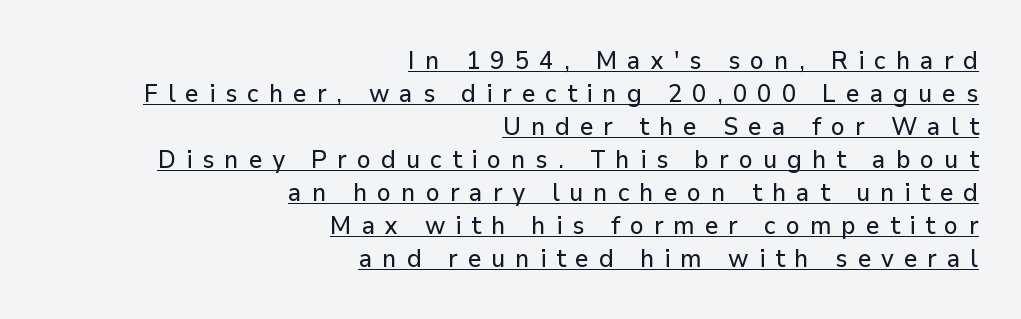
Vertically, the passage feels balanced, rows spaced as you'd expect. The typography opts for an upright posture over an oblique one. Between one letter and the next there's a generous, obvious gap. Honestly, the underline is the first thing you notice here. Line ends are locked; line starts wander.
